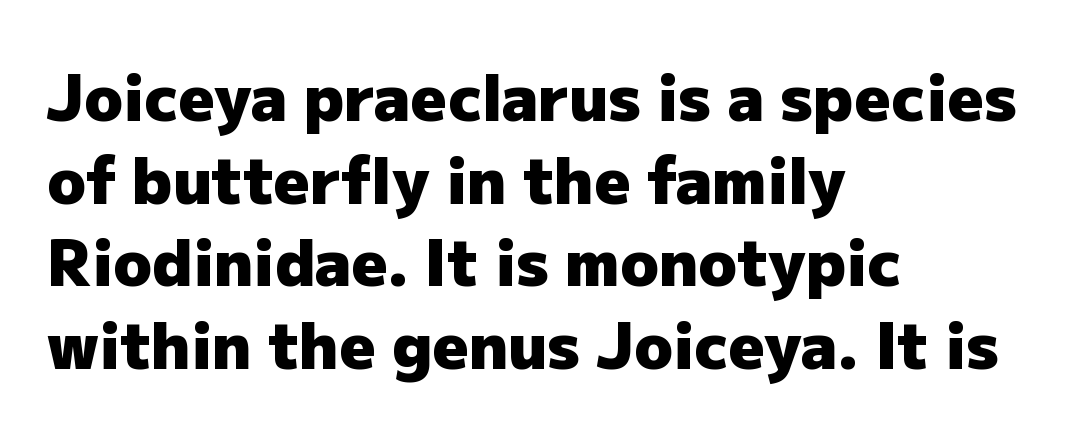
{"serif": "no", "italic": "no", "bold": "yes", "weight": "heavy", "width": "normal", "stroke_contrast": "low", "x_height": "medium", "monospaced": "no", "underline": "no", "align": "left", "line_spacing": "normal", "line_spacing_ratio": 1.31, "letter_spacing": "normal", "letter_spacing_em": 0.0, "glyph_px": 63}
